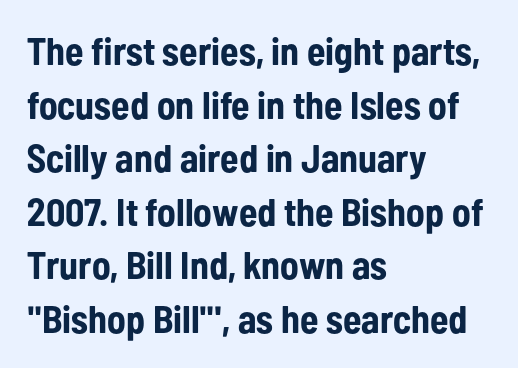
Think of a printed novel: that variable character pitch is what you see here. This sample is left-justified, so line endings fall wherever the words run out. Typographic density is high because the face is bold. A sans-serif font was chosen for this passage. Decoration check: the copy has no underline.
